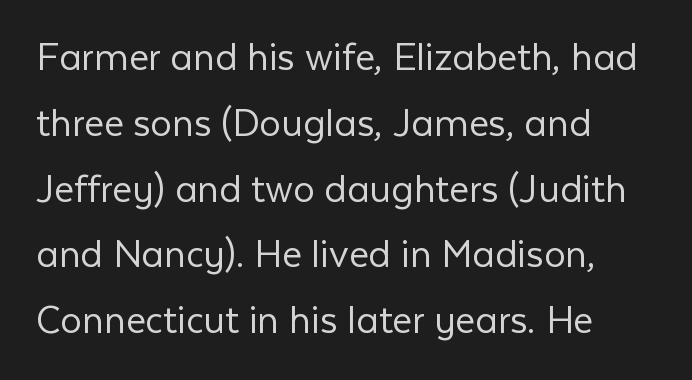
Q: Is the text bold? A: No.
Q: Is the text italic (slanted)? A: No, it is upright.
Q: Is the typeface a serif or a sans-serif typeface? A: Sans-serif.
Q: Is the text underlined? A: No.
Q: How is the paragraph aligned? A: Left-aligned.
Q: Is the spacing between letters normal or unusually wide? A: Normal.
Q: Is the spacing between lines tight, normal or loose? A: Normal.
Q: Width (condensed, normal, or wide)? A: Normal.
Q: Stroke contrast? A: Low.
Q: x-height? A: Medium.
Q: Monospaced? A: No.
